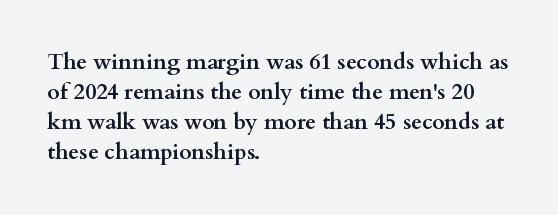
The paragraph shown leans on its left margin. This block has exactly the height ordinary leading produces. Italic: no, the glyphs are upright roman. The baseline area is clear.
